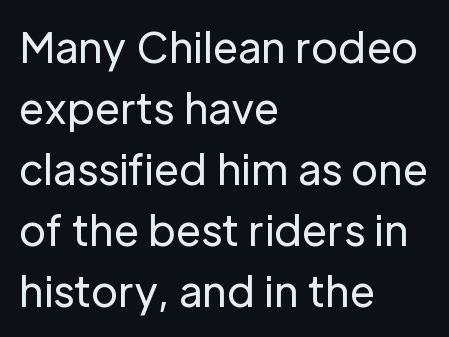
{"serif": "no", "italic": "no", "bold": "no", "weight": "regular", "width": "normal", "stroke_contrast": "low", "x_height": "medium", "monospaced": "no", "underline": "no", "align": "left", "line_spacing": "normal", "line_spacing_ratio": 1.49, "letter_spacing": "normal", "letter_spacing_em": 0.0, "glyph_px": 41}
